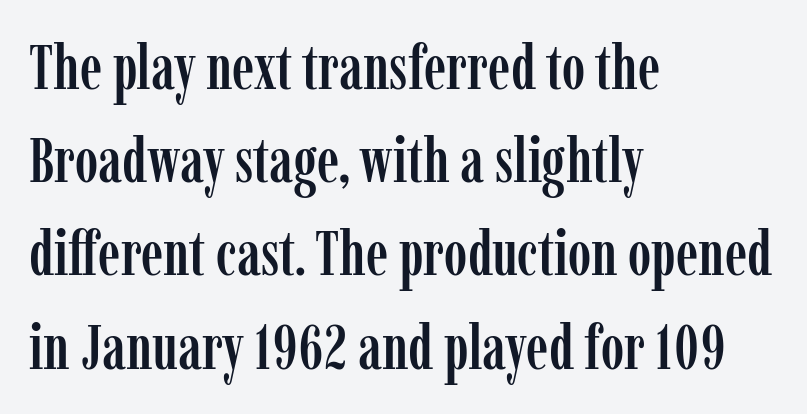
{"serif": "yes", "italic": "no", "width": "condensed", "stroke_contrast": "low", "x_height": "medium", "monospaced": "no", "underline": "no", "align": "left", "line_spacing": "normal", "line_spacing_ratio": 1.48, "letter_spacing": "normal", "letter_spacing_em": 0.0, "glyph_px": 63}
